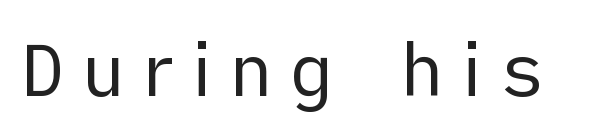
Proportional: the letters do not fall into vertical columns. The rendering inserts visible extra space after every character. The area under the type is left untouched. What kind of face is this? One without serifs — a sans. The letters stand upright; this is a roman face.
